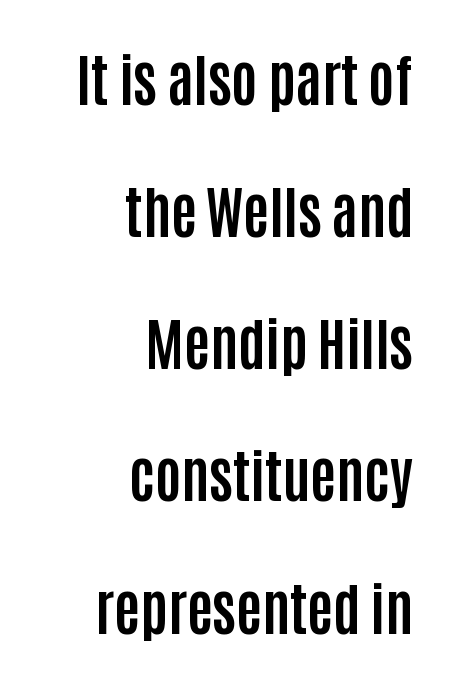
Q: Is the text bold? A: Yes.
Q: Is the text italic (slanted)? A: No, it is upright.
Q: Is the typeface a serif or a sans-serif typeface? A: Sans-serif.
Q: Is the text underlined? A: No.
Q: How is the paragraph aligned? A: Right-aligned.
Q: Is the spacing between letters normal or unusually wide? A: Normal.
Q: Is the spacing between lines tight, normal or loose? A: Loose.
Q: Width (condensed, normal, or wide)? A: Condensed.
Q: Stroke contrast? A: Low.
Q: x-height? A: Large.
Q: Monospaced? A: No.
